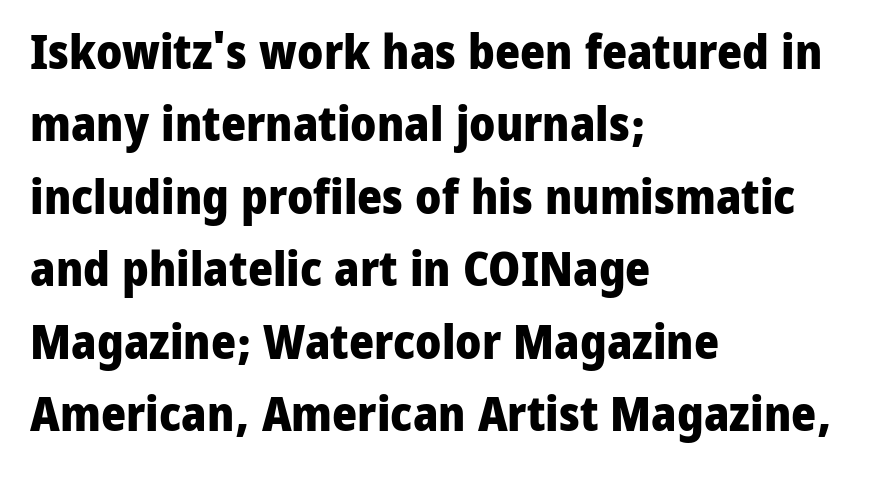
Every stem runs plumb, perpendicular to the baseline. A typesetter would label this face a sans. The line texture is even and compact thanks to regular tracking. Compared with typical paragraphs, the rows here are spaced about the same.
